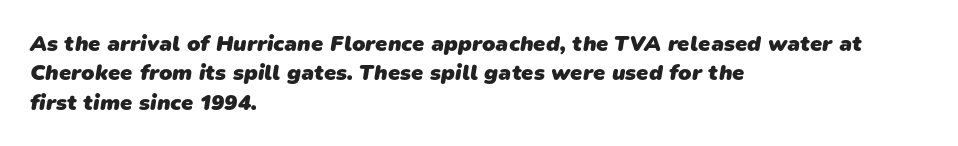
Q: Is the text bold? A: Yes.
Q: Is the text underlined? A: No.
Q: How is the paragraph aligned? A: Left-aligned.
Q: Is the spacing between letters normal or unusually wide? A: Normal.
Q: Is the spacing between lines tight, normal or loose? A: Normal.
